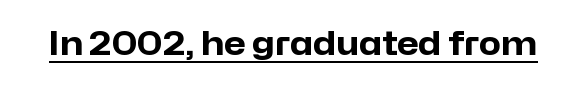
{"serif": "no", "italic": "no", "bold": "yes", "weight": "heavy", "width": "normal", "stroke_contrast": "low", "x_height": "medium", "monospaced": "no", "underline": "yes", "letter_spacing": "normal", "letter_spacing_em": 0.0, "glyph_px": 32}
